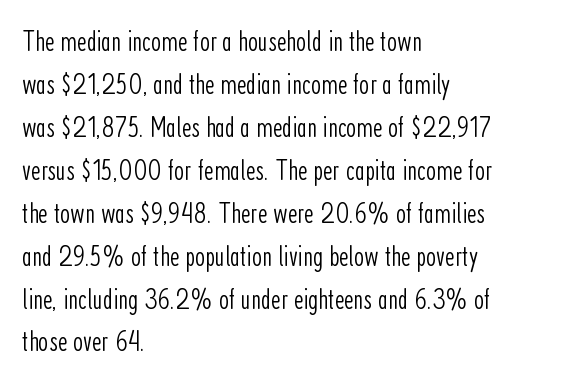
The image shows 29 px light, condensed sans-serif type, upright; set left-aligned, normal line spacing (1.48x), normal letter spacing, not underlined; low stroke contrast and a medium x-height.
